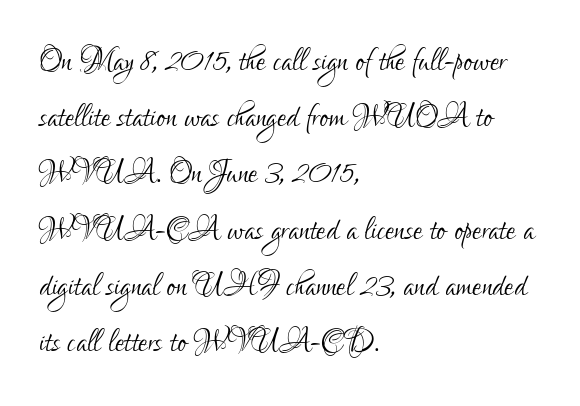
The image shows 41 px light, condensed sans-serif type; set left-aligned, normal line spacing (1.37x), normal letter spacing, not underlined; low stroke contrast and a small x-height.
